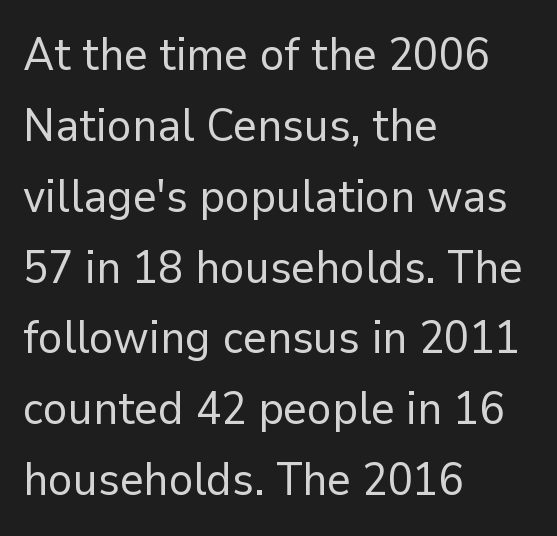
Which margin do the lines hug? The left one — the right edge is uneven. Look at the bottom of the vertical strokes: they stop flat, with no serifs. The baseline area is clear. The vertical gap from one line to the next is medium. Tracking here is standard; glyphs follow each other at the usual distance. Italic? Not at all — the glyphs are vertical.
